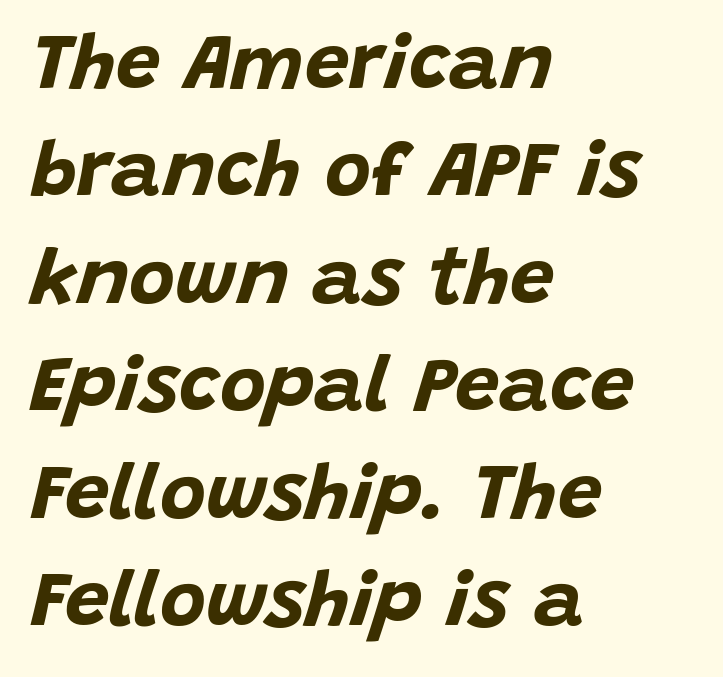
{"italic": "yes", "lean": "right", "slant_degrees": 15, "bold": "yes", "weight": "bold", "width": "normal", "stroke_contrast": "low", "x_height": "large", "monospaced": "no", "underline": "no", "align": "left", "line_spacing": "normal", "line_spacing_ratio": 1.36, "letter_spacing": "normal", "letter_spacing_em": 0.0, "glyph_px": 79}
